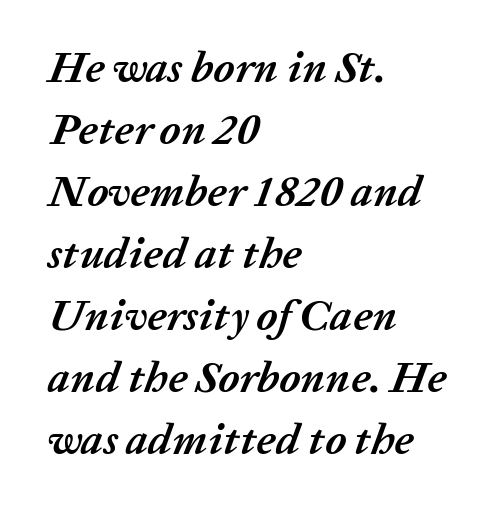
The image shows 44 px semibold type, italic (leaning right); set left-aligned, normal line spacing (1.41x), normal letter spacing, not underlined; low stroke contrast and a medium x-height.
